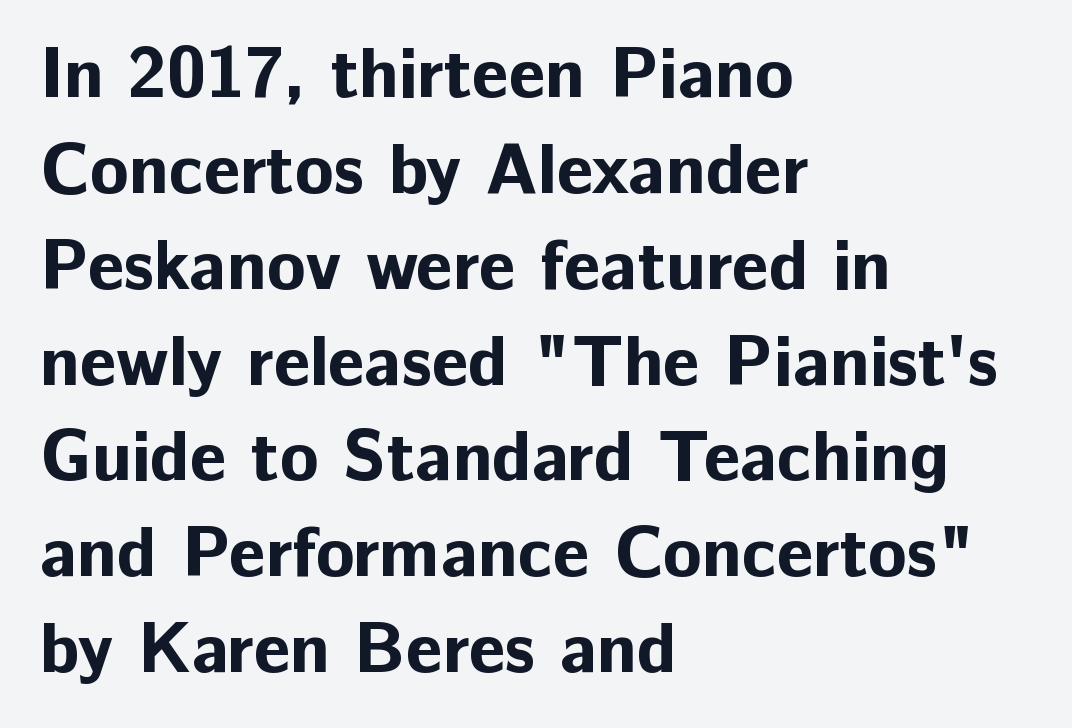
{"serif": "no", "italic": "no", "bold": "yes", "weight": "bold", "width": "normal", "stroke_contrast": "low", "x_height": "medium", "monospaced": "no", "underline": "no", "align": "left", "line_spacing": "normal", "line_spacing_ratio": 1.35, "letter_spacing": "normal", "letter_spacing_em": 0.0, "glyph_px": 71}
